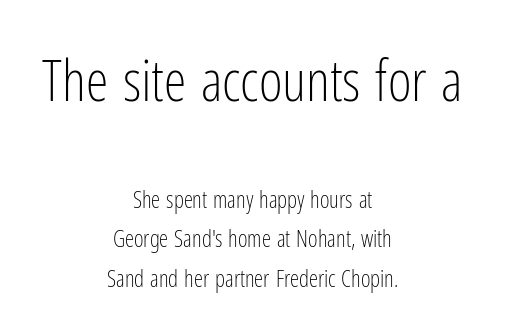
Q: Is the text bold? A: No.
Q: Is the text italic (slanted)? A: No, it is upright.
Q: Is the typeface a serif or a sans-serif typeface? A: Sans-serif.
Q: Is the text underlined? A: No.
Q: How is the paragraph aligned? A: Centered.
Q: Is the spacing between letters normal or unusually wide? A: Normal.
Q: Which block of text is set in a larger size, the first (top) or the second (bottom)? A: The first (top) one.
Q: Width (condensed, normal, or wide)? A: Condensed.
Q: Stroke contrast? A: Low.
Q: x-height? A: Medium.
Q: Monospaced? A: No.
